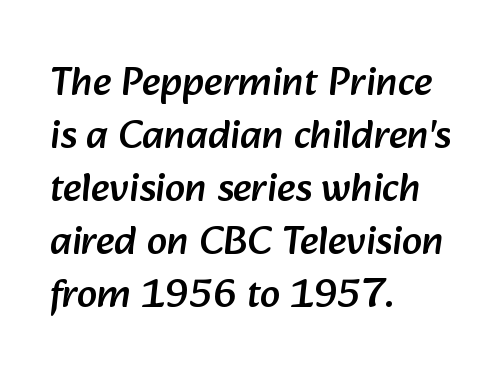
Q: Is the typeface a serif or a sans-serif typeface? A: Sans-serif.
Q: Is the text underlined? A: No.
Q: How is the paragraph aligned? A: Left-aligned.
Q: Is the spacing between letters normal or unusually wide? A: Normal.
Q: Is the spacing between lines tight, normal or loose? A: Normal.
Q: Width (condensed, normal, or wide)? A: Normal.
Q: Stroke contrast? A: Low.
Q: x-height? A: Medium.
Q: Monospaced? A: No.
